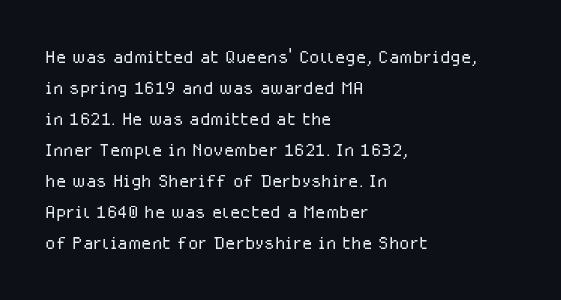
Q: Is the text bold? A: No.
Q: Is the text italic (slanted)? A: No, it is upright.
Q: Is the text underlined? A: No.
Q: How is the paragraph aligned? A: Left-aligned.
Q: Is the spacing between letters normal or unusually wide? A: Normal.
Q: Is the spacing between lines tight, normal or loose? A: Normal.
